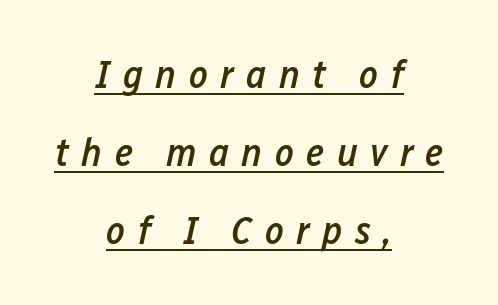
Quick note: interline space is abundant. Strokes here are thickened, but only to semibold level. Tracking value appears strongly positive — letters spread wide. Underlined type. Centered paragraph, ragged on both sides. This sample has the flowing, uneven cadence of proportional lettering.
